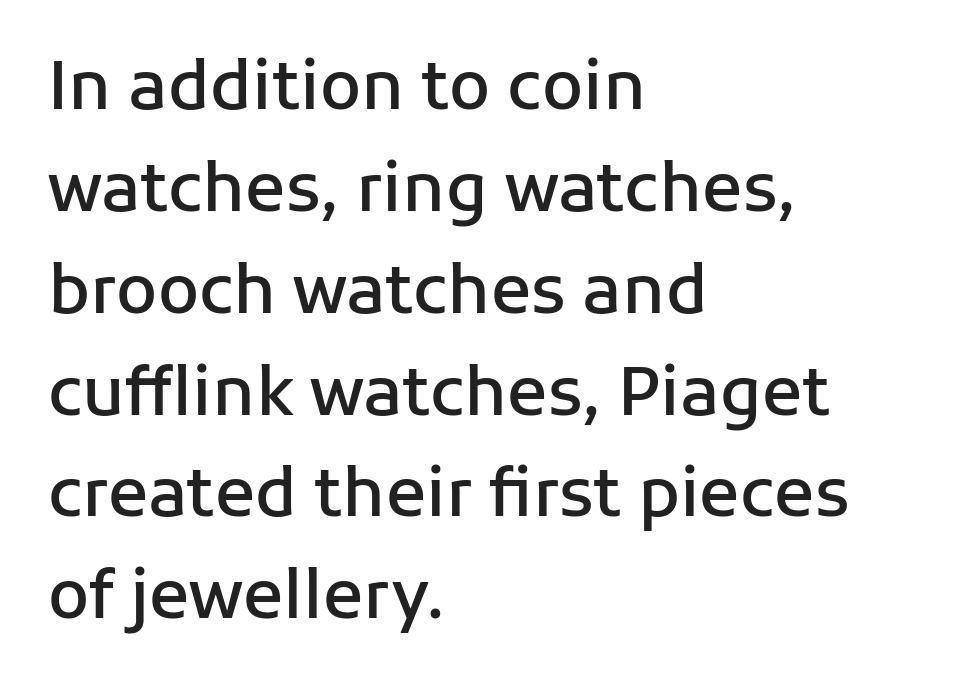
Q: Is the text bold? A: Semi-bold.
Q: Is the text italic (slanted)? A: No, it is upright.
Q: Is the typeface a serif or a sans-serif typeface? A: Sans-serif.
Q: Is the text underlined? A: No.
Q: How is the paragraph aligned? A: Left-aligned.
Q: Is the spacing between letters normal or unusually wide? A: Normal.
Q: Is the spacing between lines tight, normal or loose? A: Normal.
Q: Width (condensed, normal, or wide)? A: Normal.
Q: Stroke contrast? A: Low.
Q: x-height? A: Medium.
Q: Monospaced? A: No.
